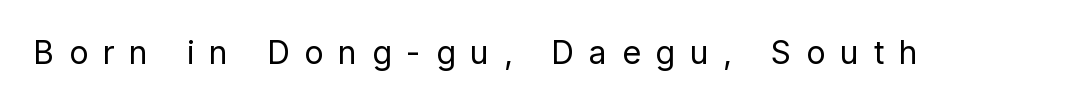
I'd call this a sans setting — the letters go barefoot. The horizontal fit of the characters is loose and conspicuously gappy. These glyphs show unthickened strokes, regular width or finer. Every stem runs plumb, perpendicular to the baseline. You could not count columns in this text — the font is proportionally spaced.
